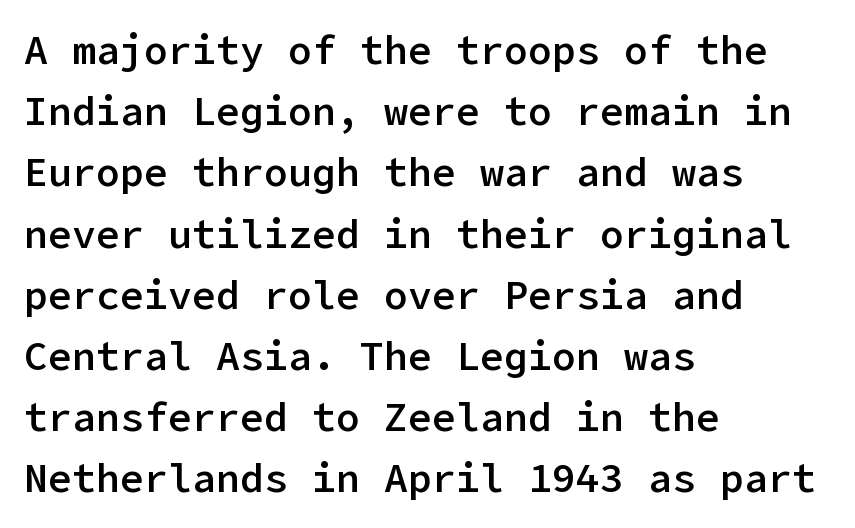
{"serif": "no", "italic": "no", "bold": "semi", "weight": "semibold", "width": "normal", "stroke_contrast": "low", "x_height": "medium", "underline": "no", "align": "left", "line_spacing": "normal", "line_spacing_ratio": 1.53, "letter_spacing": "normal", "letter_spacing_em": 0.0, "glyph_px": 40}
